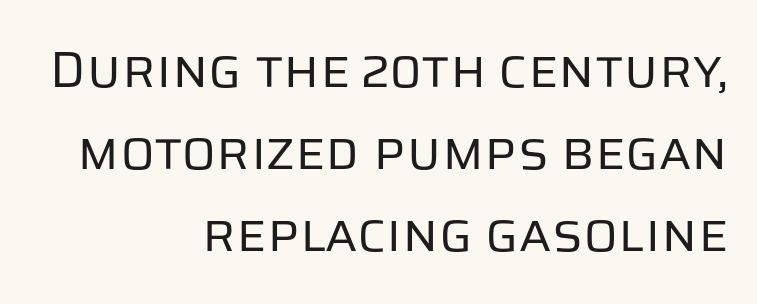
The image shows 51 px regular-weight sans-serif type, upright; set right-aligned, normal line spacing (1.61x), normal letter spacing, not underlined; low stroke contrast and a large x-height.
